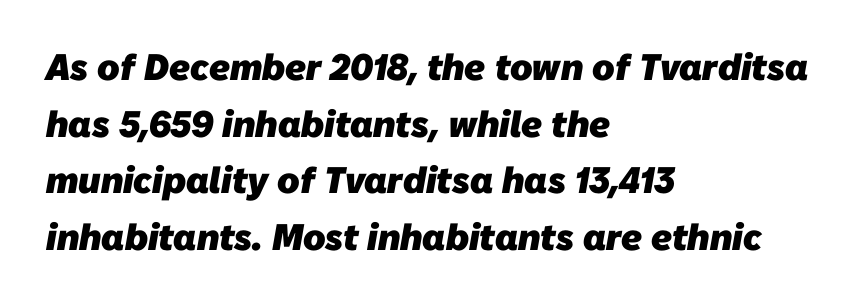
The image shows 37 px heavy sans-serif type; set left-aligned, normal line spacing (1.53x), normal letter spacing, not underlined; low stroke contrast and a medium x-height.
